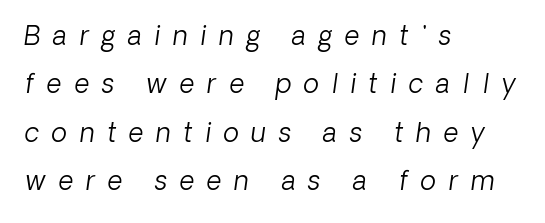
{"italic": "yes", "lean": "right", "slant_degrees": 8, "bold": "no", "underline": "no", "align": "left", "line_spacing_ratio": 1.86, "letter_spacing": "wide", "letter_spacing_em": 0.49, "glyph_px": 26}
